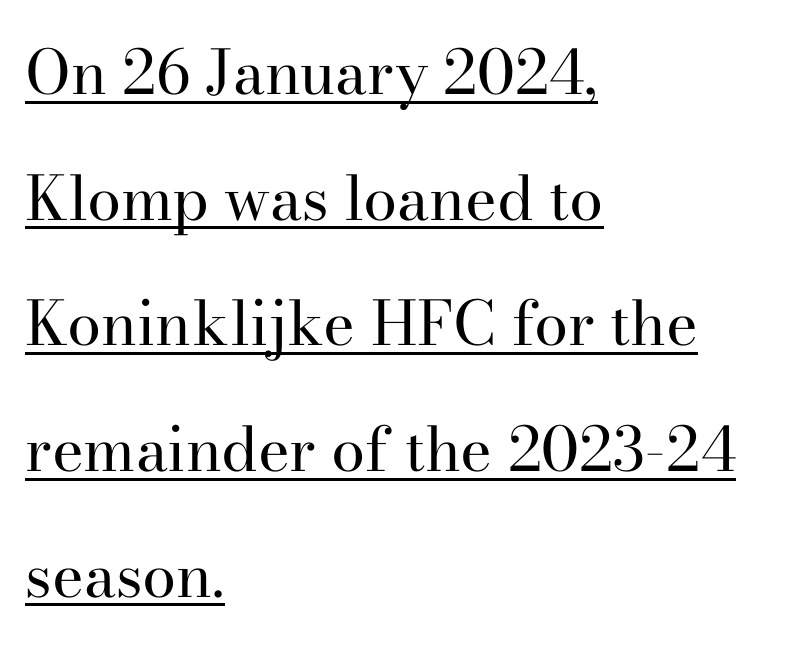
The image shows 61 px regular-weight serif type, upright; set left-aligned, loose line spacing (2.06x), normal letter spacing, underlined; high stroke contrast and a small x-height.
